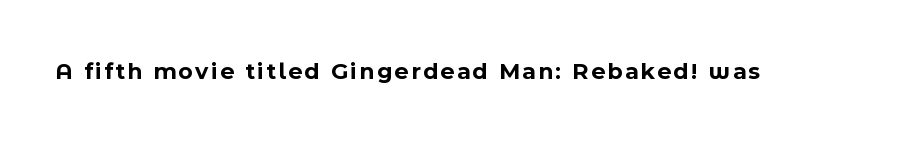
The image shows 24 px bold type, upright; set not underlined.
